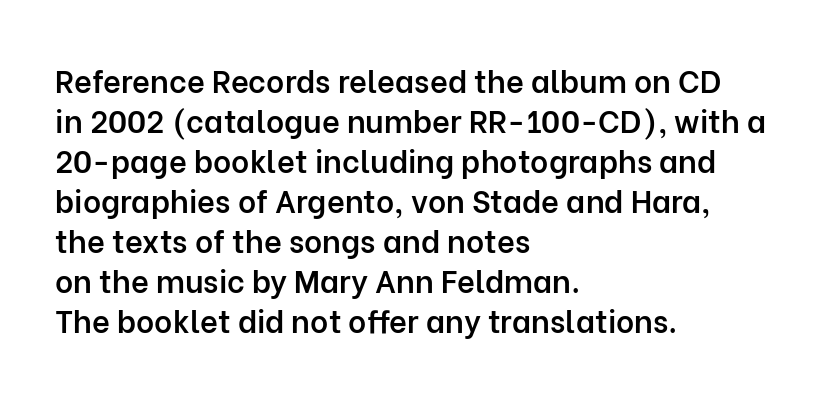
The rendering uses a moderate line-height, typical for paragraphs. The rendering keeps characters at their native spacing. When letters stand straight like this, we call the style roman or upright. Its strokes are somewhat broadened, the hallmark of semibold type. This sample has the flowing, uneven cadence of proportional lettering. The type family on display is of the sans-serif kind.
